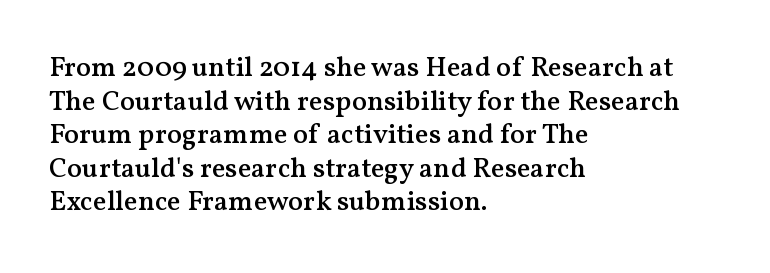
{"serif": "yes", "italic": "no", "bold": "semi", "weight": "semibold", "width": "normal", "stroke_contrast": "medium", "x_height": "medium", "monospaced": "no", "underline": "no", "align": "left", "line_spacing_ratio": 1.2, "letter_spacing": "normal", "letter_spacing_em": 0.0, "glyph_px": 28}
